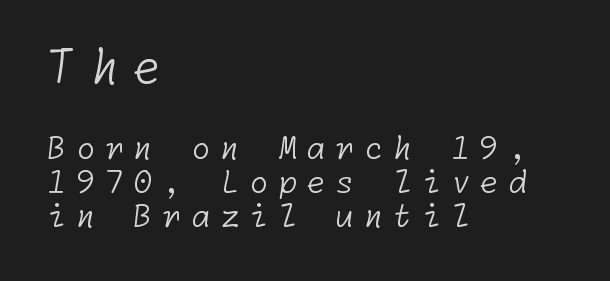
{"serif": "no", "bold": "no", "weight": "light", "width": "normal", "stroke_contrast": "low", "x_height": "medium", "underline": "no", "align": "left", "line_spacing": "tight", "line_spacing_ratio": 1.09, "letter_spacing": "wide", "letter_spacing_em": 0.31, "larger_block": "first", "size_ratio": 1.48, "glyph_px": 46}
